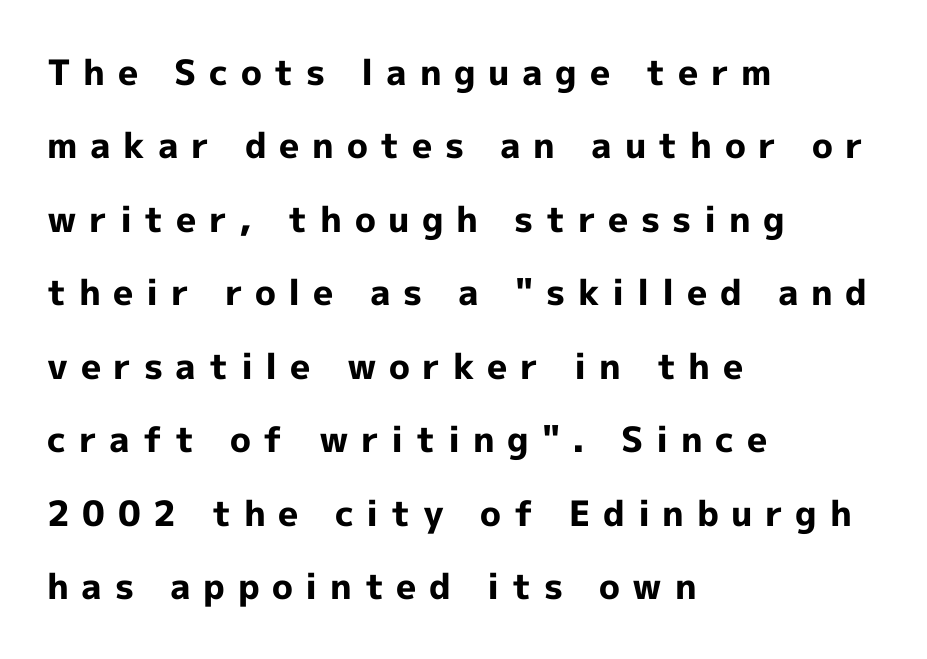
The image shows 35 px bold sans-serif type, upright; set left-aligned, loose line spacing (2.1x), unusually wide letter spacing (+0.36 em), not underlined; a medium x-height.
